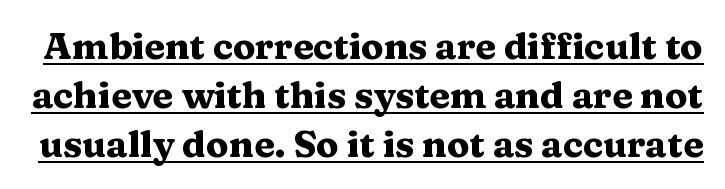
On the weight axis this lands at bold, roughly 700. Each letter keeps its own natural width here, so spacing adapts to shape. Check the space under the baseline: a stroke is drawn there. A serif font was chosen for this passage. The lettering stays uniformly vertical, giving the passage a roman look. The line-height multiplier appears to be the usual default.
